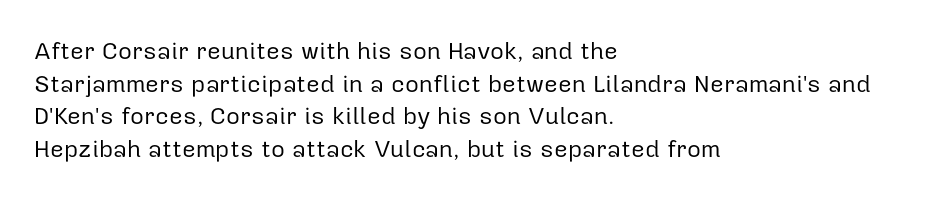
The image shows 24 px text type, upright; set left-aligned, normal line spacing (1.36x), normal letter spacing, not underlined.
